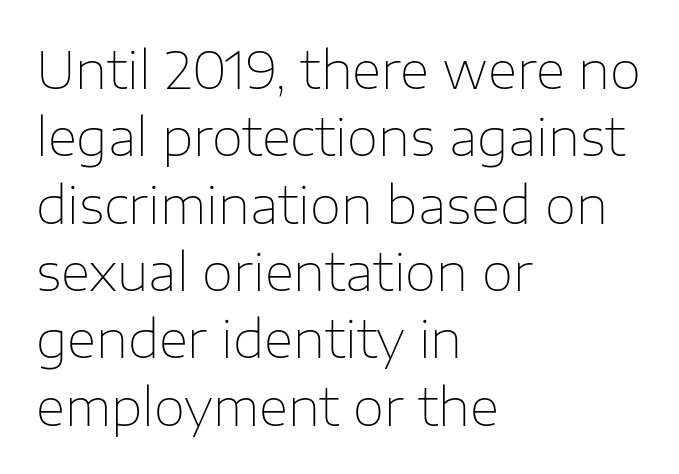
Teacher's note: observe the even left margin — that is flush-left alignment. Grotesque or geometric, the face here clearly has no serifs. Descenders hang freely into open space. When letters stand straight like this, we call the style roman or upright. This sample has the flowing, uneven cadence of proportional lettering.
